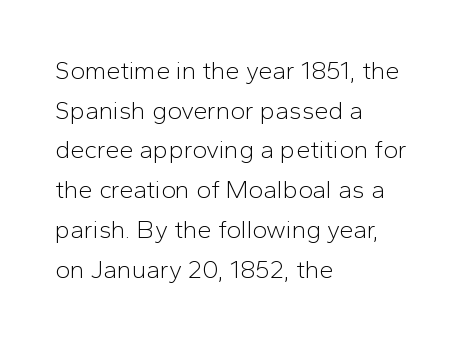
{"italic": "no", "bold": "no", "underline": "no", "align": "left", "line_spacing": "normal", "line_spacing_ratio": 1.59, "letter_spacing": "normal", "letter_spacing_em": 0.0, "glyph_px": 25}
